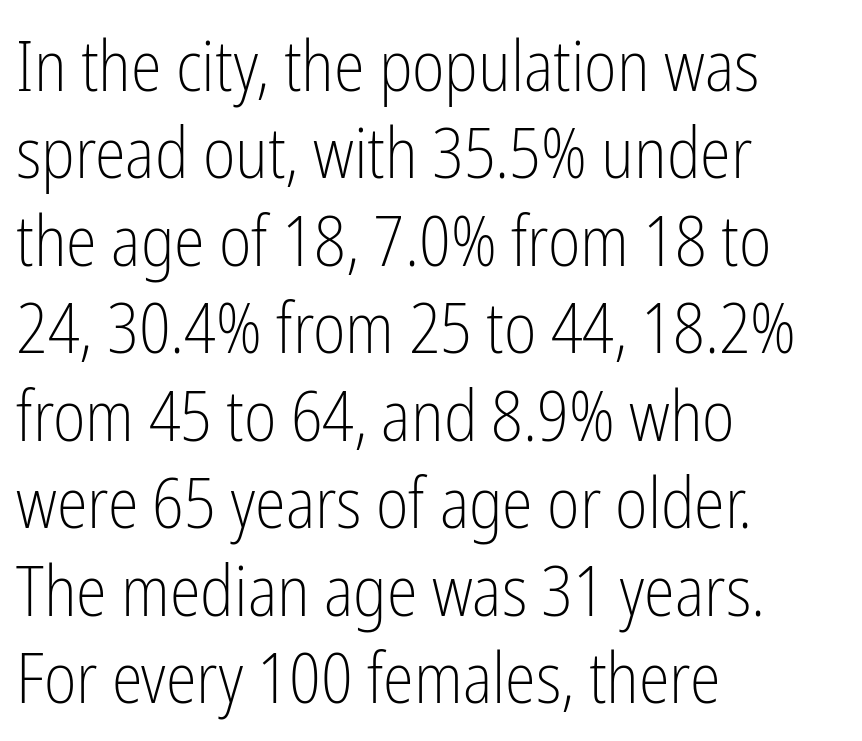
{"serif": "no", "italic": "no", "bold": "no", "weight": "light", "width": "condensed", "stroke_contrast": "low", "x_height": "medium", "monospaced": "no", "underline": "no", "align": "left", "line_spacing": "normal", "line_spacing_ratio": 1.25, "letter_spacing": "normal", "letter_spacing_em": 0.0, "glyph_px": 70}
